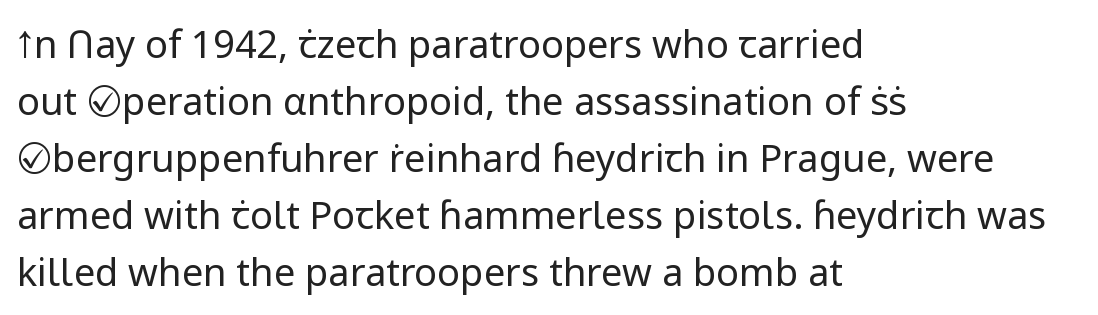
Q: Is the text bold? A: No.
Q: Is the text italic (slanted)? A: No, it is upright.
Q: Is the typeface a serif or a sans-serif typeface? A: Sans-serif.
Q: Is the text underlined? A: No.
Q: How is the paragraph aligned? A: Left-aligned.
Q: Is the spacing between letters normal or unusually wide? A: Normal.
Q: Is the spacing between lines tight, normal or loose? A: Normal.
Q: Width (condensed, normal, or wide)? A: Normal.
Q: Stroke contrast? A: Low.
Q: x-height? A: Medium.
Q: Monospaced? A: No.
